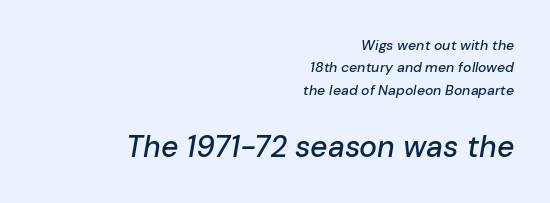
The image shows 30 px text type, italic (leaning right); set right-aligned, normal line spacing (1.59x), normal letter spacing, not underlined; the second (bottom) block is 2.14x larger; low stroke contrast and a medium x-height.
